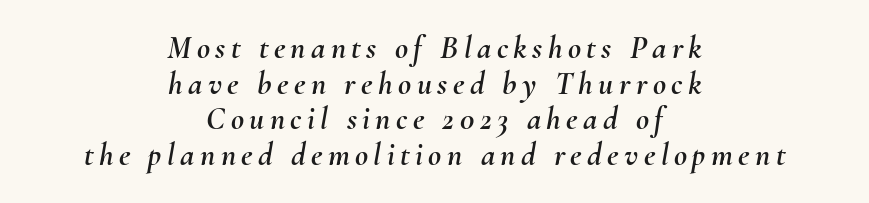
The image shows 32 px text type, italic (leaning right); set centered, tight line spacing (1.11x), not underlined; medium stroke contrast and a small x-height.
